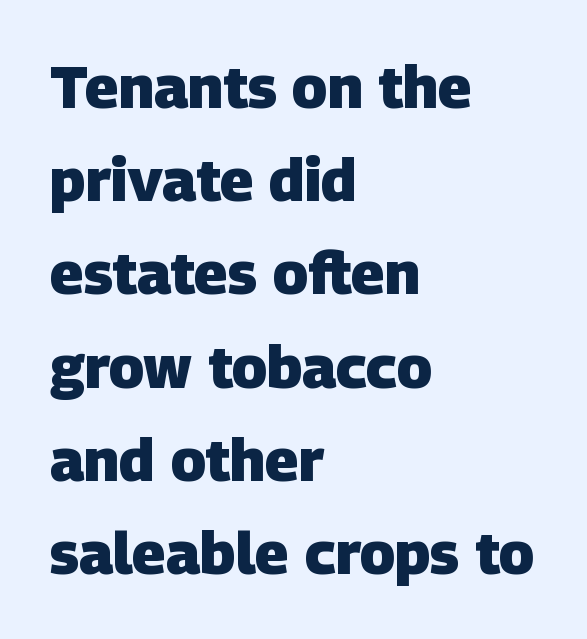
The image shows 59 px heavy sans-serif type; set left-aligned, normal line spacing (1.58x), normal letter spacing, not underlined; low stroke contrast and a large x-height.
